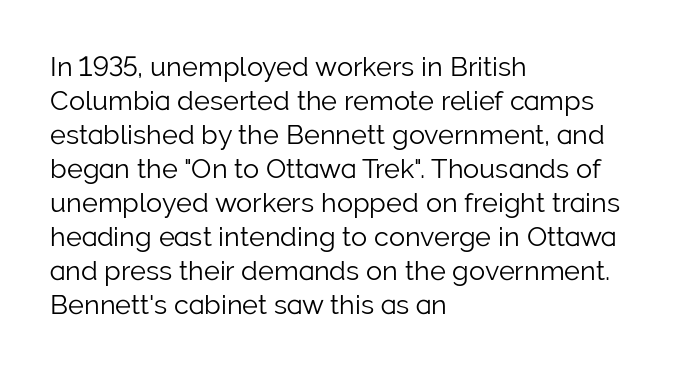
The image shows 27 px text type, upright; set left-aligned, normal line spacing (1.26x), normal letter spacing, not underlined.
